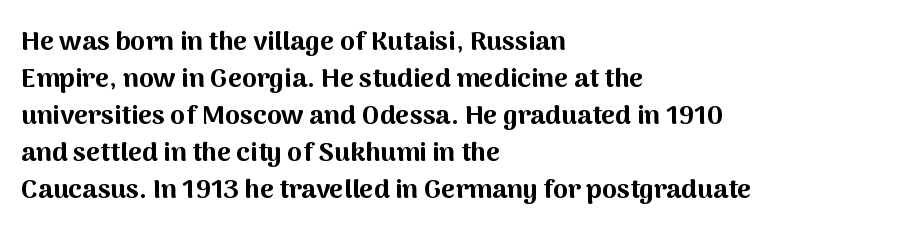
Q: Is the text bold? A: Yes.
Q: Is the text italic (slanted)? A: No, it is upright.
Q: Is the text underlined? A: No.
Q: How is the paragraph aligned? A: Left-aligned.
Q: Is the spacing between letters normal or unusually wide? A: Normal.
Q: Is the spacing between lines tight, normal or loose? A: Normal.
